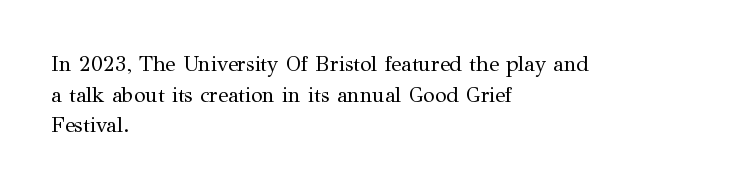
Q: Is the text bold? A: No.
Q: Is the text italic (slanted)? A: No, it is upright.
Q: Is the text underlined? A: No.
Q: How is the paragraph aligned? A: Left-aligned.
Q: Is the spacing between letters normal or unusually wide? A: Normal.
Q: Is the spacing between lines tight, normal or loose? A: Normal.
